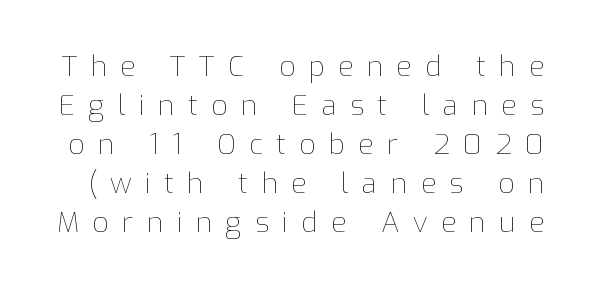
The image shows 28 px thin type, upright; set normal line spacing (1.39x), unusually wide letter spacing (+0.48 em), not underlined; low stroke contrast and a medium x-height.
